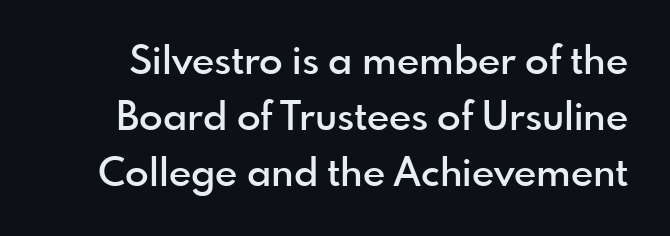
The image shows 39 px semibold sans-serif type, upright; set normal line spacing (1.43x), normal letter spacing, not underlined; a small x-height.
